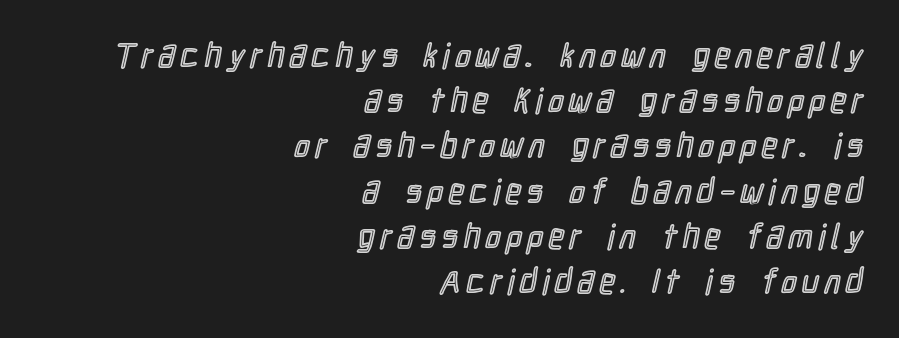
The image shows 34 px condensed type; set right-aligned, normal line spacing (1.33x), not underlined; a medium x-height.
